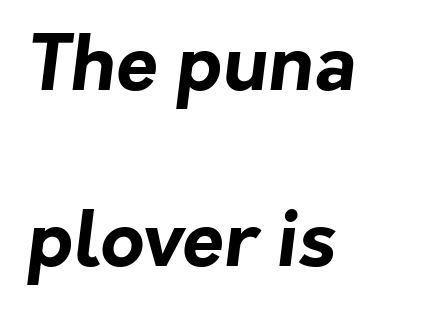
The image shows 76 px bold sans-serif type; set left-aligned, loose line spacing (2.31x), normal letter spacing, not underlined; low stroke contrast and a medium x-height.
